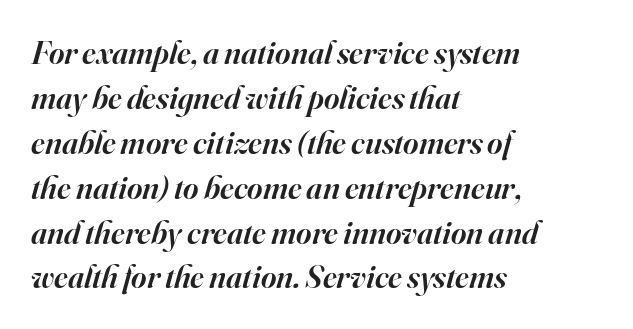
Q: Is the text bold? A: Semi-bold.
Q: Is the text italic (slanted)? A: Yes, it leans right by about 16 degrees.
Q: Is the typeface a serif or a sans-serif typeface? A: Serif.
Q: Is the text underlined? A: No.
Q: How is the paragraph aligned? A: Left-aligned.
Q: Is the spacing between letters normal or unusually wide? A: Normal.
Q: Is the spacing between lines tight, normal or loose? A: Normal.
Q: Width (condensed, normal, or wide)? A: Normal.
Q: Stroke contrast? A: High.
Q: x-height? A: Small.
Q: Monospaced? A: No.
